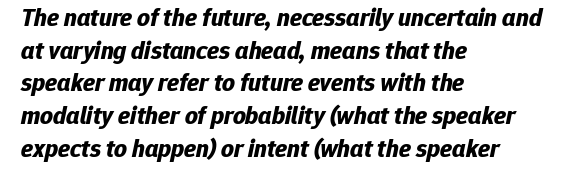
Q: Is the text bold? A: Yes.
Q: Is the text italic (slanted)? A: Yes, it leans right by about 12 degrees.
Q: Is the text underlined? A: No.
Q: How is the paragraph aligned? A: Left-aligned.
Q: Is the spacing between letters normal or unusually wide? A: Normal.
Q: Is the spacing between lines tight, normal or loose? A: Normal.
